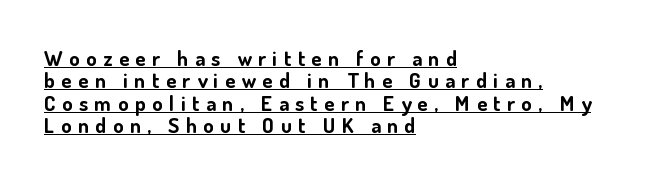
Q: Is the text bold? A: Yes.
Q: Is the text italic (slanted)? A: No, it is upright.
Q: Is the text underlined? A: Yes.
Q: How is the paragraph aligned? A: Left-aligned.
Q: Is the spacing between letters normal or unusually wide? A: Unusually wide.
Q: Is the spacing between lines tight, normal or loose? A: Tight.
